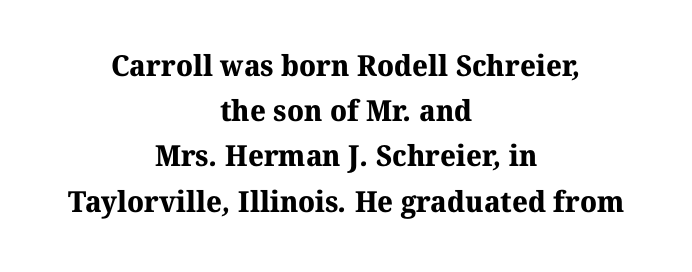
{"serif": "yes", "bold": "yes", "weight": "bold", "width": "normal", "stroke_contrast": "medium", "x_height": "medium", "monospaced": "no", "underline": "no", "align": "center", "line_spacing": "normal", "line_spacing_ratio": 1.56, "letter_spacing": "normal", "letter_spacing_em": 0.0, "glyph_px": 29}
